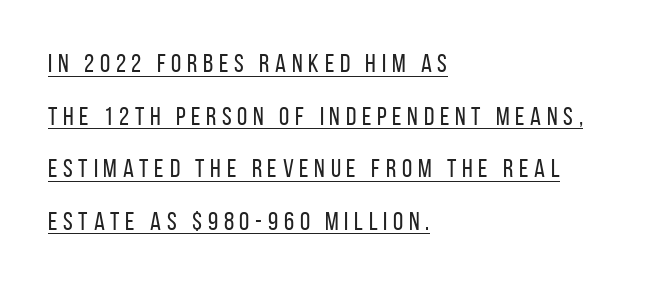
Q: Is the text bold? A: No.
Q: Is the text italic (slanted)? A: No, it is upright.
Q: Is the text underlined? A: Yes.
Q: How is the paragraph aligned? A: Left-aligned.
Q: Is the spacing between letters normal or unusually wide? A: Unusually wide.
Q: Is the spacing between lines tight, normal or loose? A: Loose.
